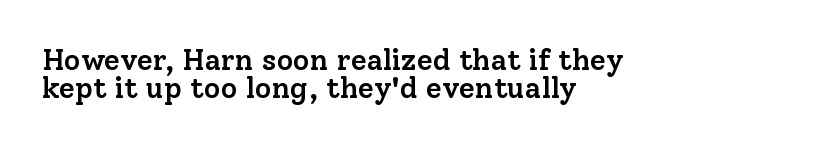
{"serif": "yes", "italic": "no", "bold": "semi", "weight": "semibold", "width": "normal", "stroke_contrast": "low", "x_height": "medium", "monospaced": "no", "underline": "no", "align": "left", "line_spacing": "tight", "line_spacing_ratio": 0.98, "letter_spacing": "normal", "letter_spacing_em": 0.0, "glyph_px": 29}
